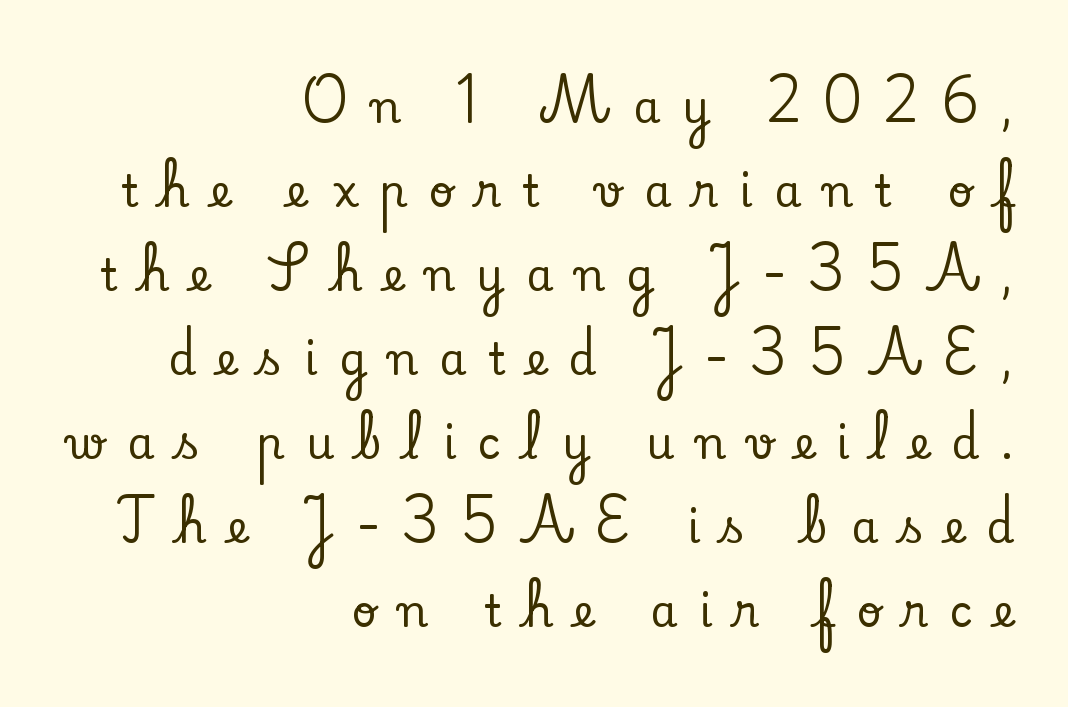
{"serif": "yes", "italic": "no", "width": "normal", "stroke_contrast": "low", "x_height": "small", "monospaced": "no", "underline": "no", "align": "right", "line_spacing": "loose", "line_spacing_ratio": 1.91, "letter_spacing": "wide", "letter_spacing_em": 0.49, "glyph_px": 44}
